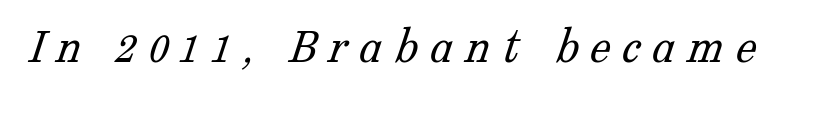
Q: Is the text bold? A: No.
Q: Is the typeface a serif or a sans-serif typeface? A: Serif.
Q: Is the text underlined? A: No.
Q: Is the spacing between letters normal or unusually wide? A: Unusually wide.
Q: Width (condensed, normal, or wide)? A: Normal.
Q: Stroke contrast? A: Low.
Q: x-height? A: Medium.
Q: Monospaced? A: No.
